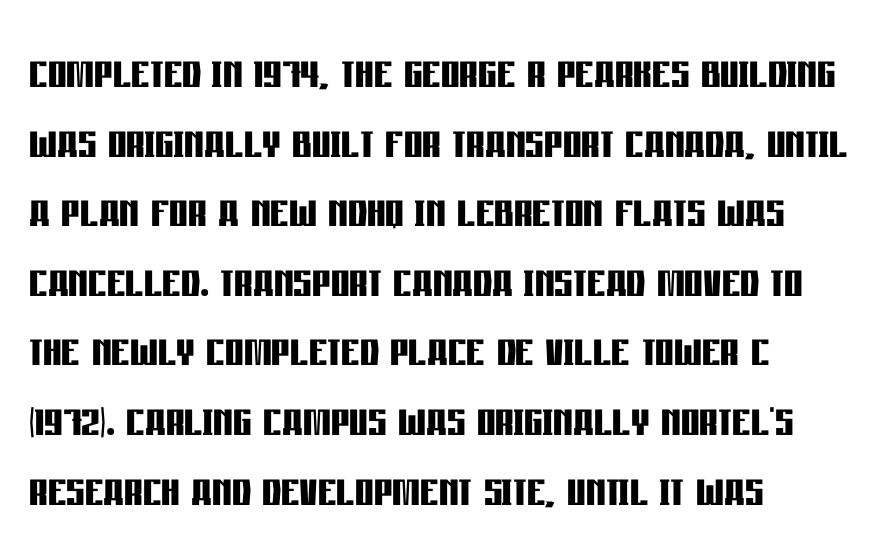
The image shows 58 px semibold, condensed sans-serif type, upright; set left-aligned, line spacing 1.2x, normal letter spacing, not underlined; low stroke contrast and a large x-height.
